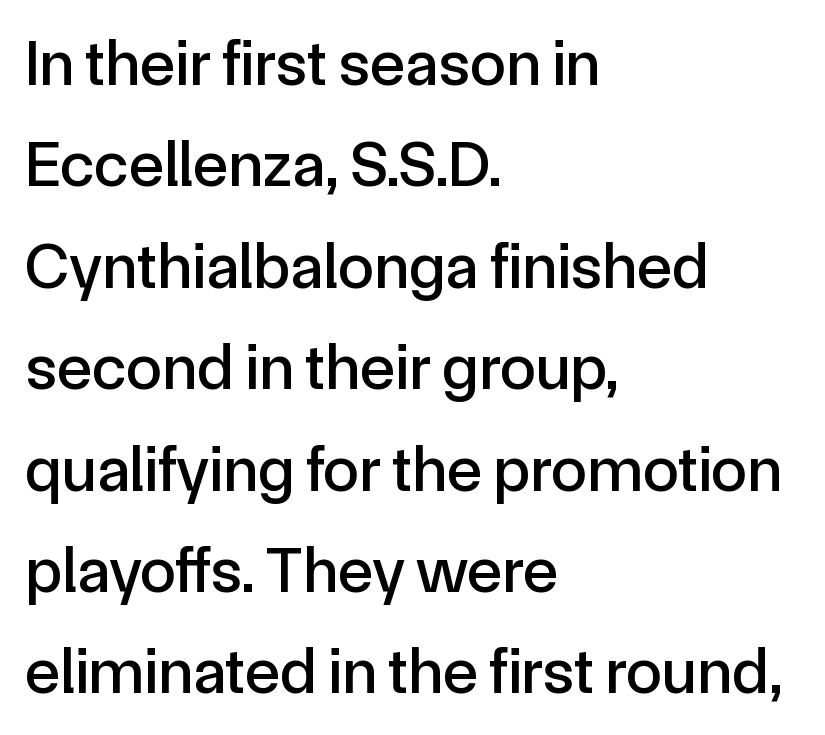
Quick note: underline off. Tall strokes in this sample are plumb rather than angled. Tracking value appears to be zero — textbook default spacing. A typesetter would label this face a sans. In terms of leading, this rendering sits right in the middle. This sample is left-justified, so line endings fall wherever the words run out.
